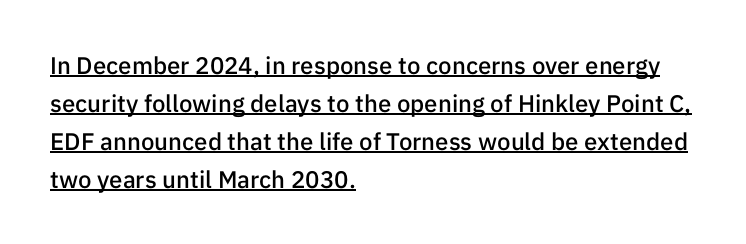
Q: Is the text bold? A: Semi-bold.
Q: Is the text italic (slanted)? A: No, it is upright.
Q: Is the text underlined? A: Yes.
Q: How is the paragraph aligned? A: Left-aligned.
Q: Is the spacing between letters normal or unusually wide? A: Normal.
Q: Is the spacing between lines tight, normal or loose? A: Normal.
